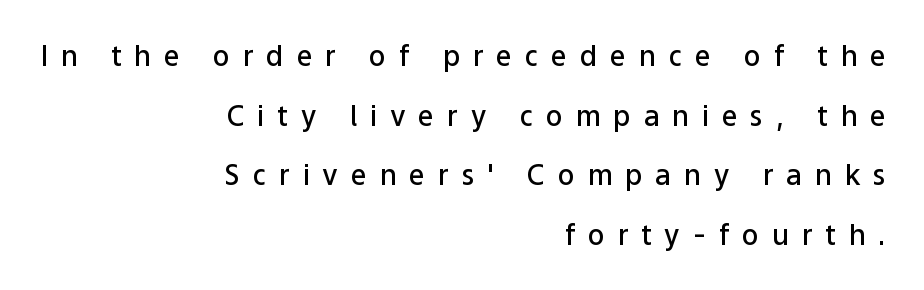
{"serif": "no", "italic": "no", "bold": "semi", "weight": "semibold", "width": "normal", "stroke_contrast": "low", "x_height": "medium", "monospaced": "no", "underline": "no", "align": "right", "line_spacing": "loose", "line_spacing_ratio": 2.13, "letter_spacing": "wide", "letter_spacing_em": 0.46, "glyph_px": 28}
